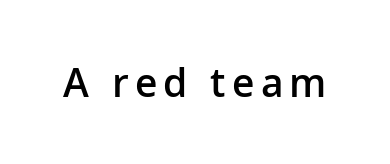
Serif or sans? Sans — the stroke terminals are bare. Slightly chunky letters — semibold, I'd say, not full bold. Varying glyph widths throughout — classic text-font behaviour. Has an underline been added? It has not. This sample uses an upright cut, with every glyph sitting square on the baseline.
